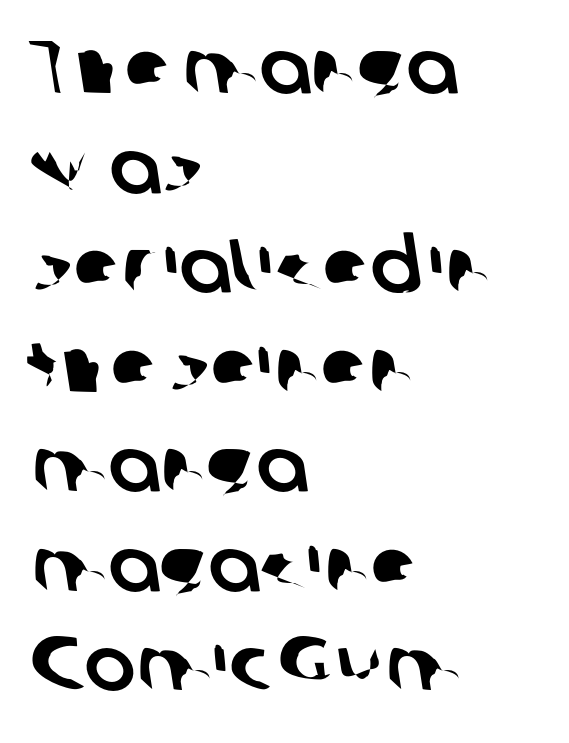
The gaps between neighbouring characters are ordinary and unremarkable. Leftover space on each line is placed entirely after the last word. Baseline-to-baseline distance is the conventional proportion of letter height. The type family on display is of the sans-serif kind. The letters advance in unequal steps, a hallmark of proportional type. The area under the type is left untouched.
